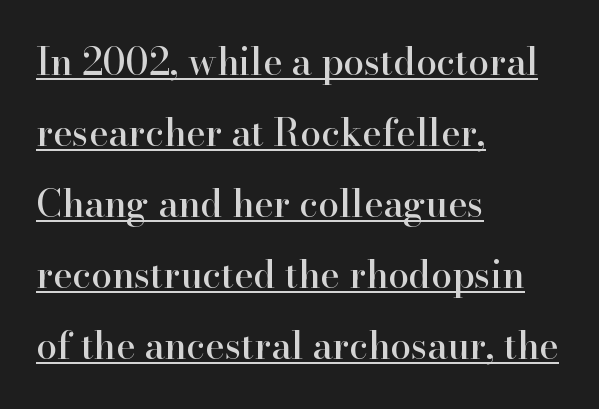
The lines are quadded left. There is no visible air inserted between adjacent glyphs. Here the designer chose a conventional face with non-uniform glyph widths. The letters stand upright; this is a roman face. Leading is clearly above the norm, producing a sparse column.
